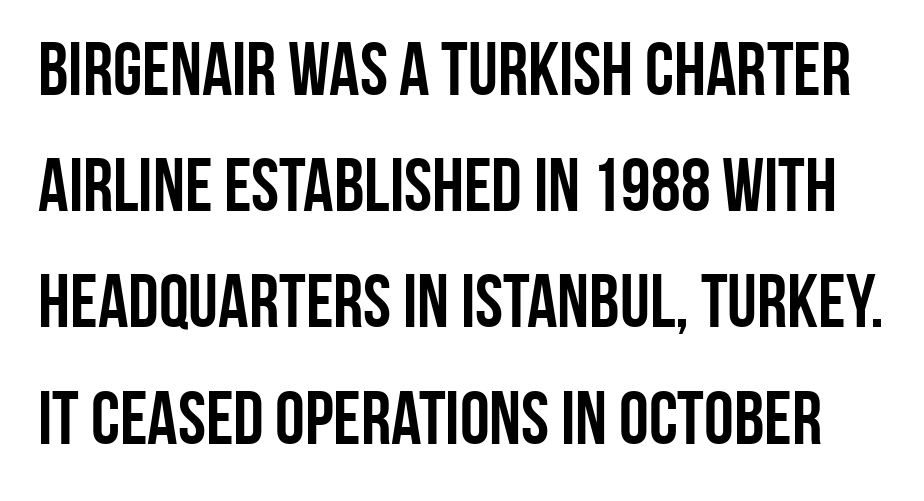
Plain, unruled lines of type. The block of text has a typical density, with ordinary space between rows. The sample has been set heavy, in full bold. Default kerning and tracking; the words read as compact shapes. A typesetter would call this proportional, since set widths differ per character. Look at the bottom of the vertical strokes: they stop flat, with no serifs.
